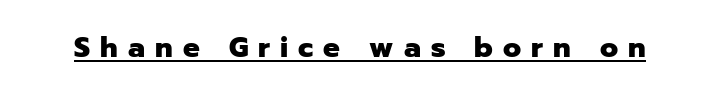
{"serif": "no", "italic": "no", "bold": "yes", "weight": "heavy", "width": "normal", "stroke_contrast": "low", "x_height": "medium", "monospaced": "no", "underline": "yes", "letter_spacing": "wide", "letter_spacing_em": 0.36, "glyph_px": 28}
